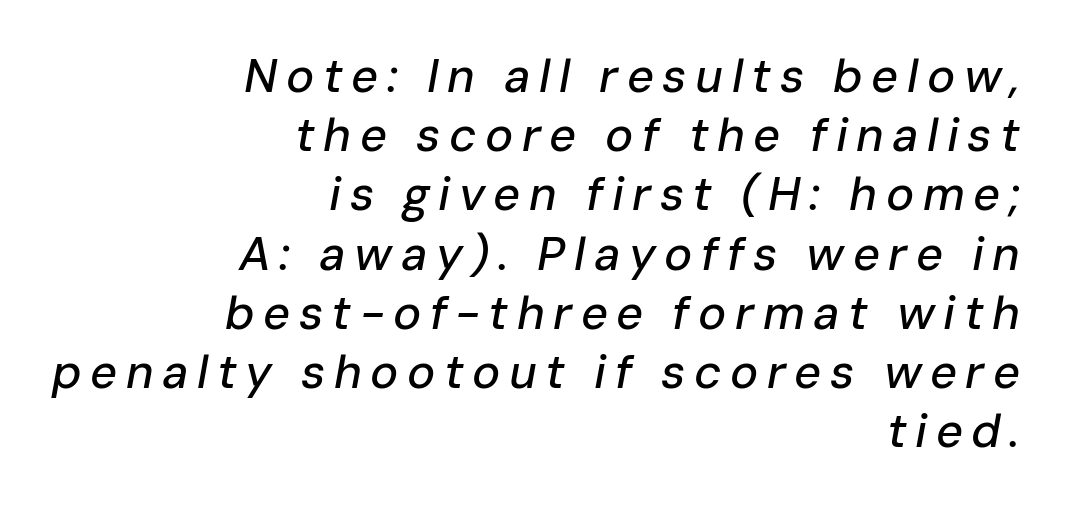
Slant detected: the letters are inclined. Here the designer chose a conventional face with non-uniform glyph widths. A typesetter would call this leading conventional body-copy spacing. Caption: multi-line text, flush right, ragged left. The passage shown is not underscored anywhere.
